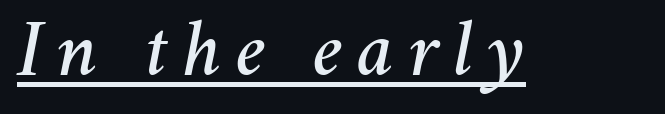
This sample carries an underscore along the baseline area. The passage shown is typed in a proportional face where columns would drift. Tall strokes in this sample are angled rather than plumb.
